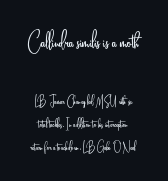
The area under the type is left untouched. Does the leading feel generous? No, just average. No chunkiness to these letters — they're not bold. Words appear dense and cohesive because spacing is normal. The rendering shrinks the type as you move from the upper chunk to the lower.
